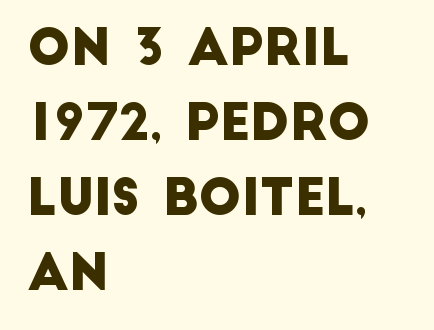
Only glyphs here, with clear space below each row. Interline gaps are of average width in this sample. The paragraph has a hard left edge and a soft right edge. Each word holds together tightly as a unit, with standard inter-letter gaps. Serifs: no, the terminals of the letterforms are clean. The rendering uses natural spacing where letterforms have individual widths.
